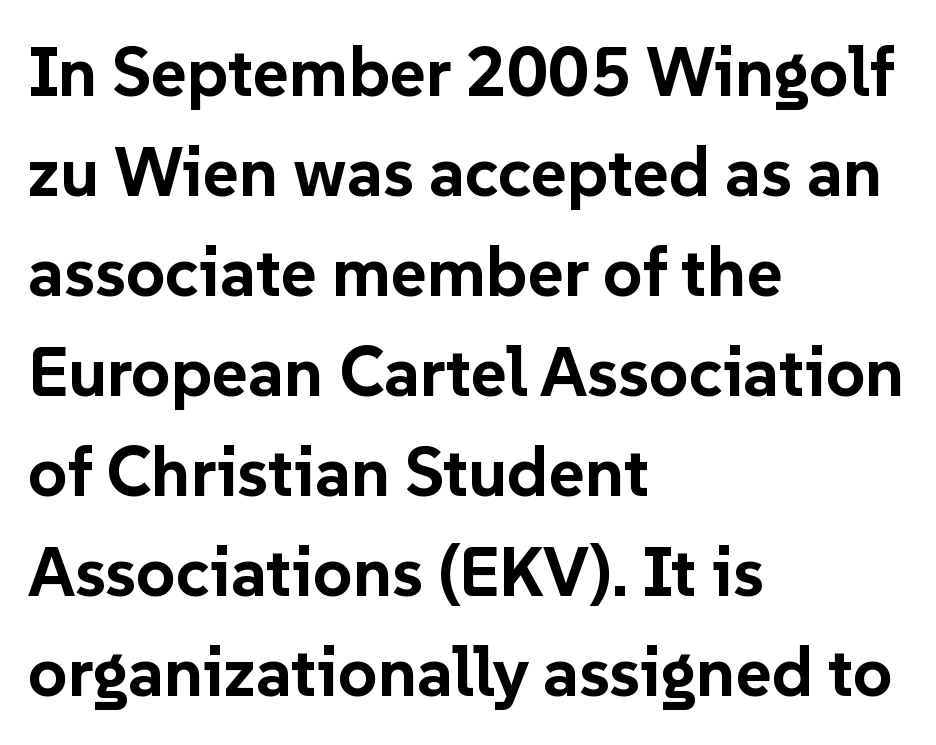
Q: Is the text bold? A: Yes.
Q: Is the text italic (slanted)? A: No, it is upright.
Q: Is the typeface a serif or a sans-serif typeface? A: Sans-serif.
Q: Is the text underlined? A: No.
Q: How is the paragraph aligned? A: Left-aligned.
Q: Is the spacing between letters normal or unusually wide? A: Normal.
Q: Is the spacing between lines tight, normal or loose? A: Normal.
Q: Width (condensed, normal, or wide)? A: Normal.
Q: Stroke contrast? A: Low.
Q: x-height? A: Medium.
Q: Monospaced? A: No.
